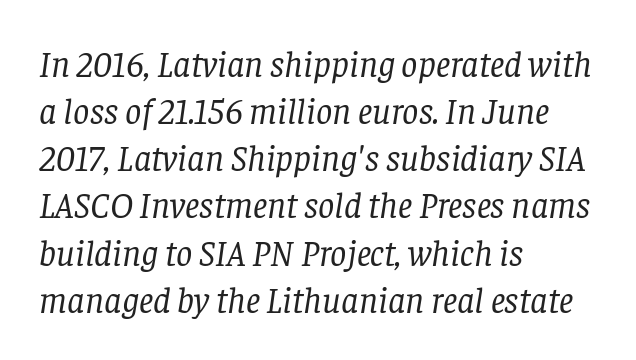
Q: Is the text bold? A: No.
Q: Is the text italic (slanted)? A: Yes, it leans right by about 8 degrees.
Q: Is the typeface a serif or a sans-serif typeface? A: Serif.
Q: Is the text underlined? A: No.
Q: How is the paragraph aligned? A: Left-aligned.
Q: Is the spacing between letters normal or unusually wide? A: Normal.
Q: Is the spacing between lines tight, normal or loose? A: Normal.
Q: Width (condensed, normal, or wide)? A: Normal.
Q: Stroke contrast? A: Low.
Q: x-height? A: Large.
Q: Monospaced? A: No.
